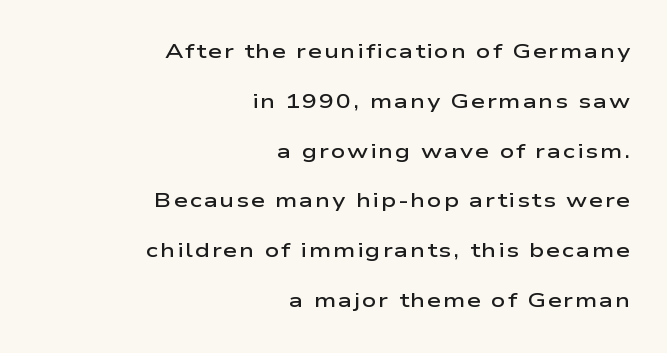
{"italic": "no", "bold": "semi", "underline": "no", "align": "right", "line_spacing": "loose", "line_spacing_ratio": 2.49, "glyph_px": 20}
